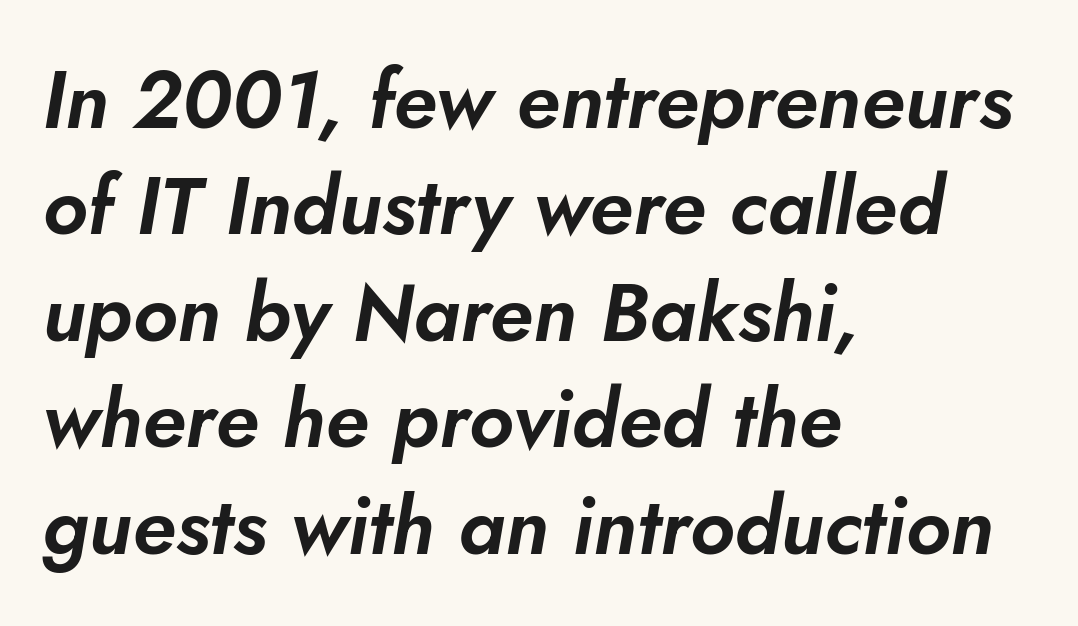
The image shows 80 px text type, italic (leaning right); set left-aligned, normal line spacing (1.33x), normal letter spacing, not underlined; low stroke contrast and a small x-height.
